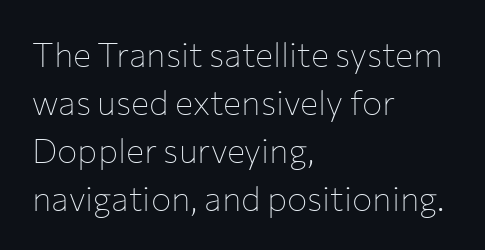
Stroke terminals: plain, sans-serif. Do the characters align in a grid? No, the font is proportional. Casual observation: everything's shoved over to the left. Is the letter spacing exaggerated? No — it looks like the ordinary default. Is the stroke heavy? The answer is a plain regular-or-lighter.
